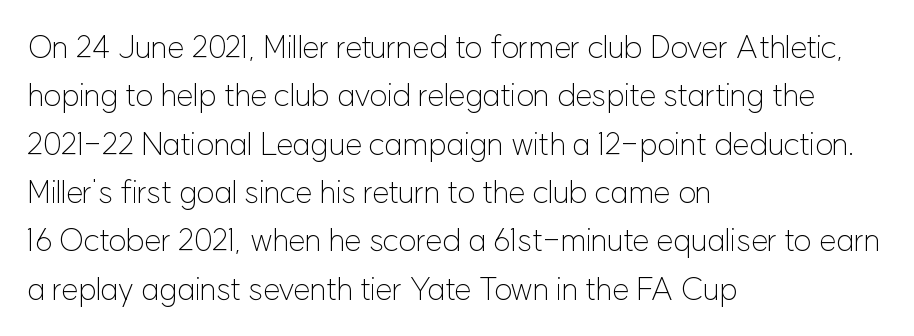
Q: Is the text bold? A: No.
Q: Is the text italic (slanted)? A: No, it is upright.
Q: Is the typeface a serif or a sans-serif typeface? A: Sans-serif.
Q: Is the text underlined? A: No.
Q: How is the paragraph aligned? A: Left-aligned.
Q: Is the spacing between letters normal or unusually wide? A: Normal.
Q: Is the spacing between lines tight, normal or loose? A: Normal.
Q: Width (condensed, normal, or wide)? A: Normal.
Q: Stroke contrast? A: Low.
Q: x-height? A: Medium.
Q: Monospaced? A: No.
